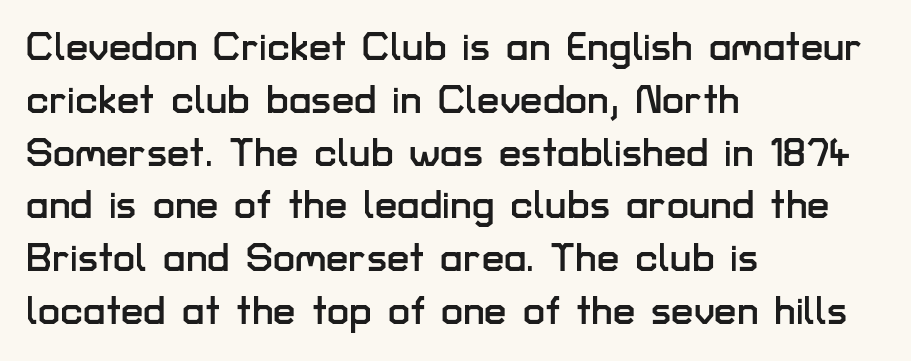
{"serif": "no", "italic": "no", "width": "normal", "stroke_contrast": "low", "x_height": "medium", "monospaced": "no", "underline": "no", "align": "left", "line_spacing": "normal", "line_spacing_ratio": 1.32, "letter_spacing": "normal", "letter_spacing_em": 0.0, "glyph_px": 40}
